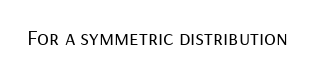
The image shows 22 px text type, upright; set normal letter spacing, not underlined.
